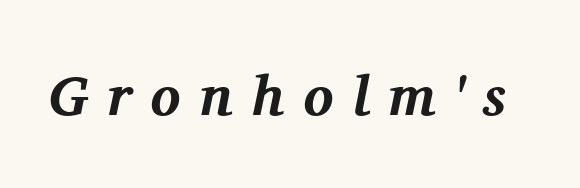
Glance below the letters and you will spot only blank space. Observe the lean: these are italic letterforms. The tracking jumps out immediately: characters are airy and widely separated. Character widths vary here, with narrow letters taking less room than wide ones. The characters look thick and weighty, a clear bold. Does the type have serifs? Yes, each stem ends in a small foot.
